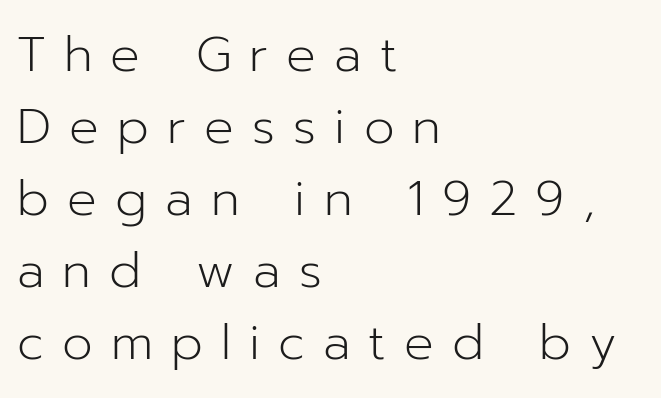
Q: Is the text bold? A: No.
Q: Is the text italic (slanted)? A: No, it is upright.
Q: Is the typeface a serif or a sans-serif typeface? A: Sans-serif.
Q: Is the text underlined? A: No.
Q: How is the paragraph aligned? A: Left-aligned.
Q: Is the spacing between letters normal or unusually wide? A: Unusually wide.
Q: Is the spacing between lines tight, normal or loose? A: Normal.
Q: Width (condensed, normal, or wide)? A: Normal.
Q: Stroke contrast? A: Low.
Q: x-height? A: Medium.
Q: Monospaced? A: No.
